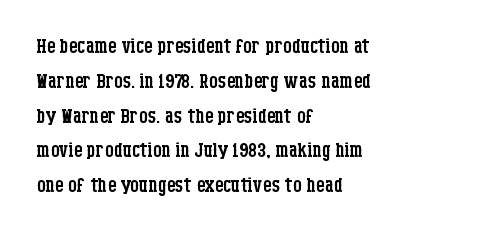
{"italic": "no", "bold": "no", "underline": "no", "align": "left", "line_spacing": "normal", "line_spacing_ratio": 1.29, "letter_spacing": "normal", "letter_spacing_em": 0.0, "glyph_px": 27}
